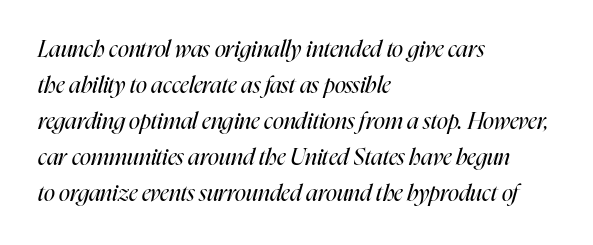
The image shows 23 px text type, italic (leaning right); set left-aligned, normal line spacing (1.57x), normal letter spacing, not underlined.
